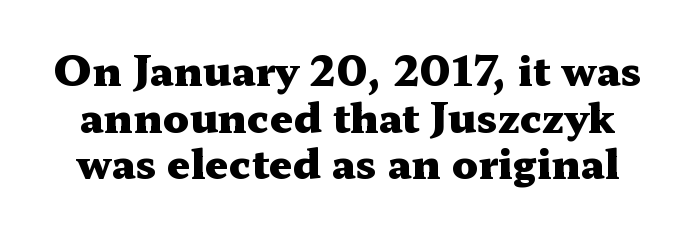
The image shows 41 px heavy, wide serif type, upright; set tight line spacing (1.14x), normal letter spacing, not underlined; medium stroke contrast and a medium x-height.
